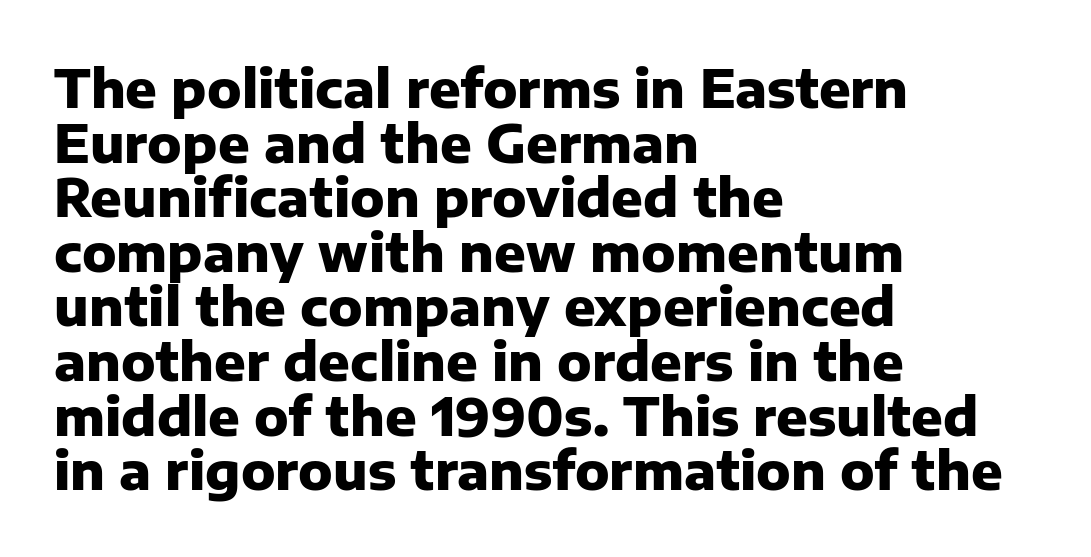
The lettering stays uniformly vertical, giving the passage a roman look. Lines of text with bare space underneath. The font family rendered here belongs to the sans-serif group. These lines are rendered in a variable-pitch font.
